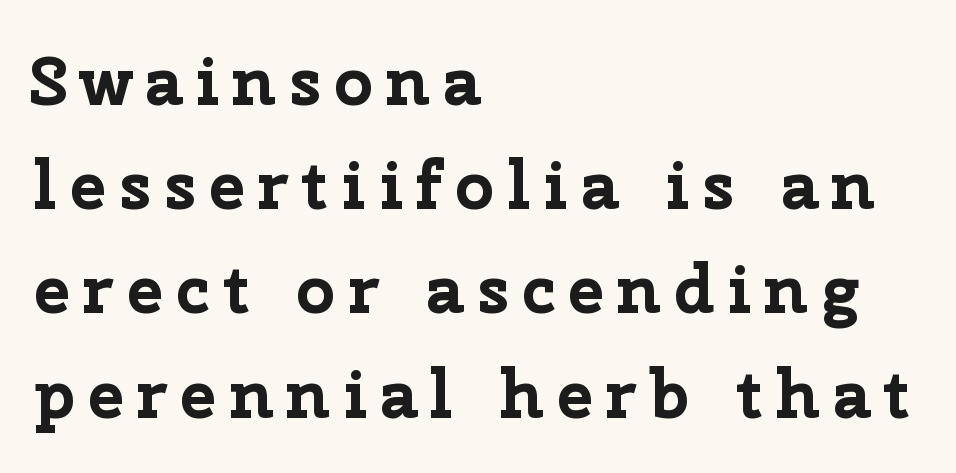
The image shows 69 px bold sans-serif type, upright; set left-aligned, normal line spacing (1.51x), not underlined; low stroke contrast and a medium x-height.
